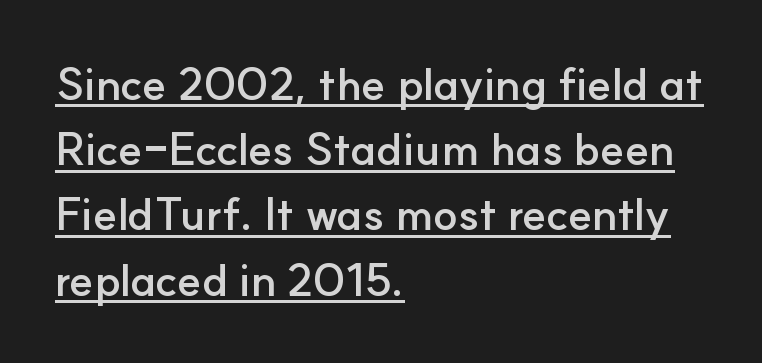
{"serif": "no", "italic": "no", "bold": "yes", "weight": "semibold", "width": "normal", "stroke_contrast": "low", "x_height": "small", "monospaced": "no", "underline": "yes", "align": "left", "line_spacing": "normal", "line_spacing_ratio": 1.45, "letter_spacing": "normal", "letter_spacing_em": 0.0, "glyph_px": 45}
